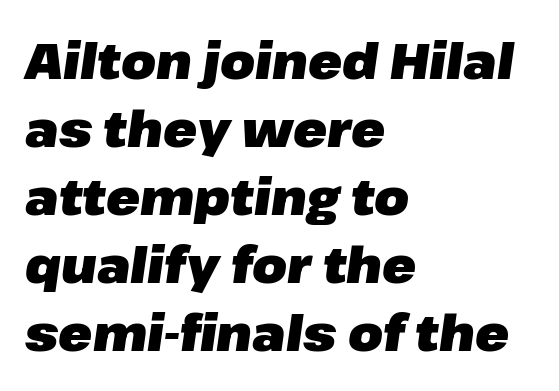
Quick note: interline space is typical. All the whitespace from short lines collects on the right. Honestly, the letter spacing is just normal — you wouldn't notice it. In terms of weight, the rendering is a true, heavy bold. Style check: oblique.
